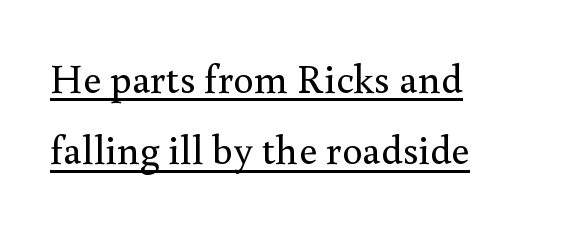
{"serif": "yes", "italic": "no", "bold": "no", "weight": "regular", "width": "normal", "x_height": "small", "monospaced": "no", "underline": "yes", "align": "left", "line_spacing_ratio": 1.74, "letter_spacing": "normal", "letter_spacing_em": 0.0, "glyph_px": 41}
